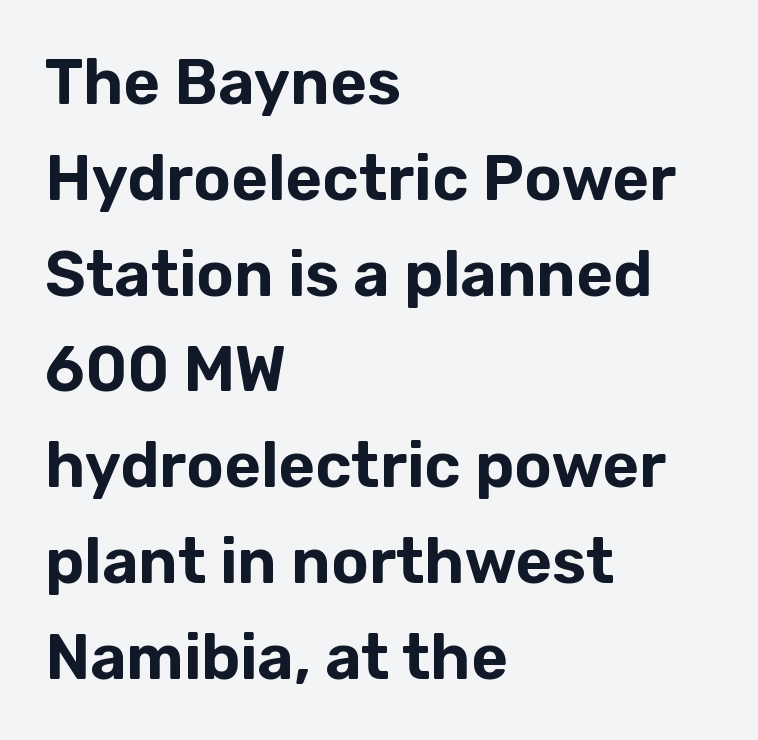
Q: Is the text italic (slanted)? A: No, it is upright.
Q: Is the typeface a serif or a sans-serif typeface? A: Sans-serif.
Q: Is the text underlined? A: No.
Q: How is the paragraph aligned? A: Left-aligned.
Q: Is the spacing between letters normal or unusually wide? A: Normal.
Q: Is the spacing between lines tight, normal or loose? A: Normal.
Q: Width (condensed, normal, or wide)? A: Normal.
Q: Stroke contrast? A: Low.
Q: x-height? A: Medium.
Q: Monospaced? A: No.
